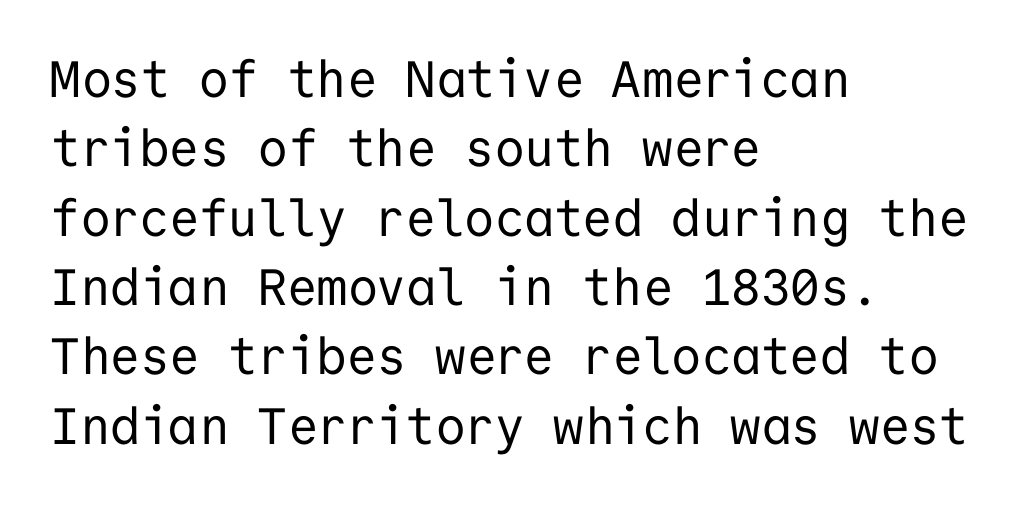
The image shows 51 px regular-weight sans-serif type, upright, monospaced; set left-aligned, normal line spacing (1.36x), normal letter spacing, not underlined; low stroke contrast and a medium x-height.
